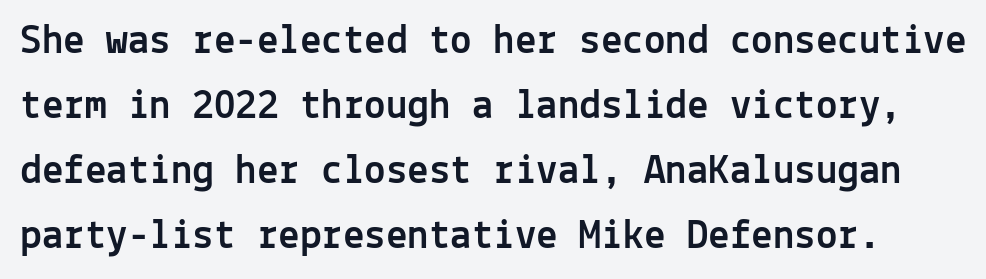
Q: Is the text italic (slanted)? A: No, it is upright.
Q: Is the typeface a serif or a sans-serif typeface? A: Sans-serif.
Q: Is the text underlined? A: No.
Q: Is the spacing between letters normal or unusually wide? A: Normal.
Q: Is the spacing between lines tight, normal or loose? A: Normal.
Q: Width (condensed, normal, or wide)? A: Normal.
Q: x-height? A: Medium.
Q: Monospaced? A: Yes.
